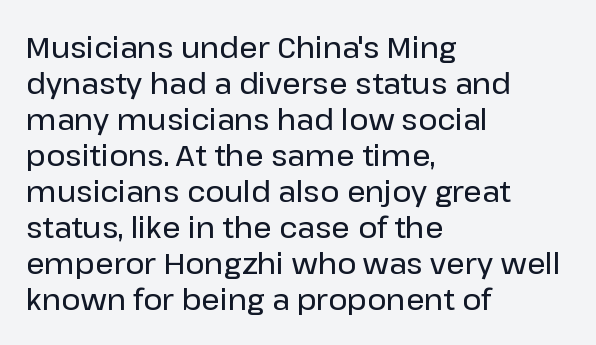
{"serif": "no", "italic": "no", "width": "normal", "stroke_contrast": "low", "x_height": "medium", "monospaced": "no", "underline": "no", "align": "left", "line_spacing_ratio": 1.24, "letter_spacing": "normal", "letter_spacing_em": 0.0, "glyph_px": 29}
